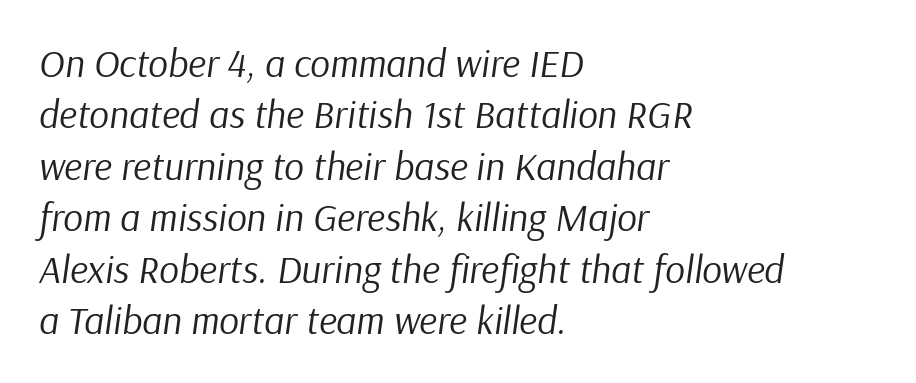
{"italic": "yes", "lean": "right", "slant_degrees": 9, "bold": "no", "weight": "regular", "width": "normal", "stroke_contrast": "low", "x_height": "medium", "monospaced": "no", "underline": "no", "align": "left", "line_spacing": "normal", "line_spacing_ratio": 1.32, "letter_spacing": "normal", "letter_spacing_em": 0.0, "glyph_px": 39}
